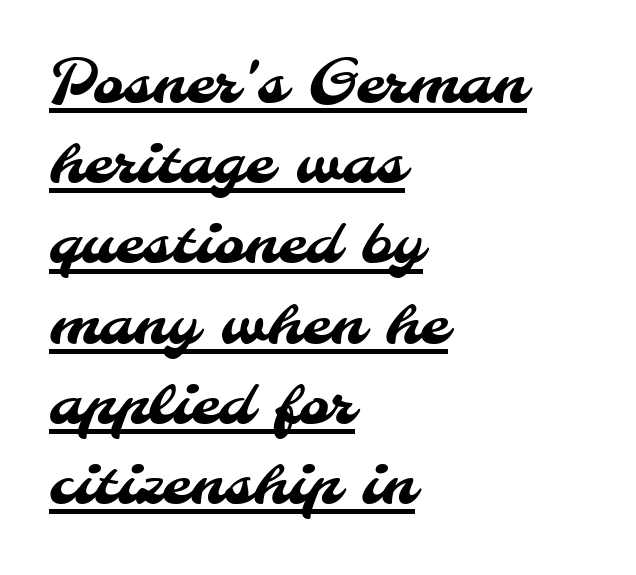
{"serif": "no", "width": "normal", "stroke_contrast": "medium", "x_height": "small", "monospaced": "no", "underline": "yes", "align": "left", "line_spacing": "normal", "line_spacing_ratio": 1.36, "letter_spacing": "normal", "letter_spacing_em": 0.0, "glyph_px": 59}
